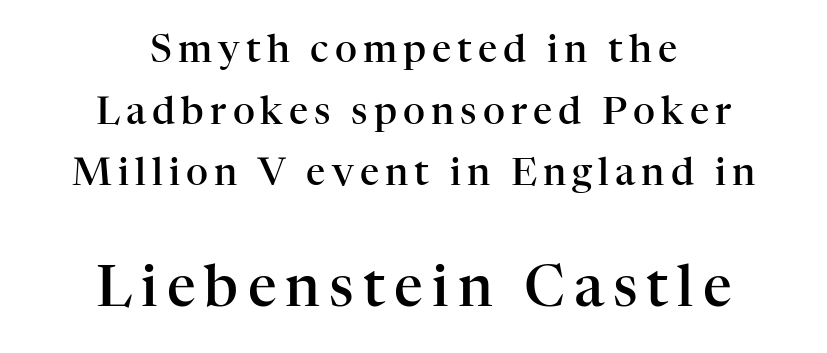
{"serif": "yes", "italic": "no", "bold": "semi", "weight": "semibold", "width": "normal", "stroke_contrast": "high", "x_height": "medium", "monospaced": "no", "underline": "no", "align": "center", "line_spacing": "normal", "line_spacing_ratio": 1.62, "larger_block": "second", "size_ratio": 1.5, "glyph_px": 57}
